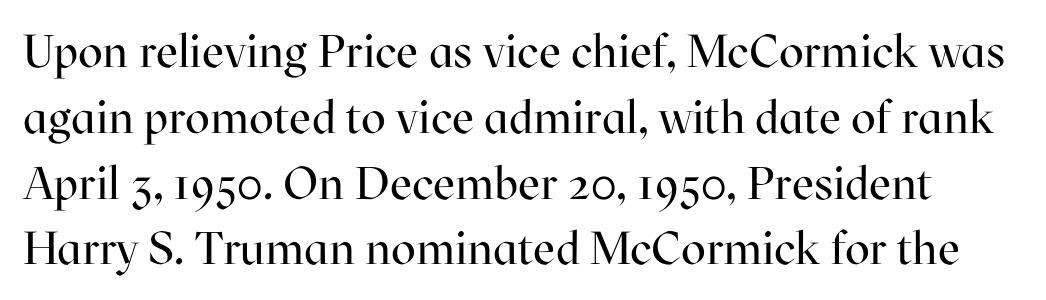
Q: Is the text bold? A: No.
Q: Is the text italic (slanted)? A: No, it is upright.
Q: Is the typeface a serif or a sans-serif typeface? A: Serif.
Q: Is the text underlined? A: No.
Q: Is the spacing between letters normal or unusually wide? A: Normal.
Q: Is the spacing between lines tight, normal or loose? A: Normal.
Q: Width (condensed, normal, or wide)? A: Normal.
Q: Stroke contrast? A: High.
Q: x-height? A: Medium.
Q: Monospaced? A: No.
